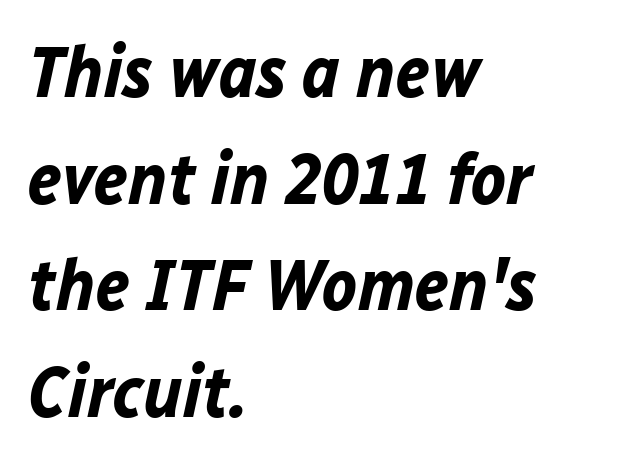
Characters follow at the spacing the type designer built in. Every row of glyphs begins at an identical x-position on the left. Its strokes are broad and dark, the hallmark of bold type. Descenders hang freely into open space.
